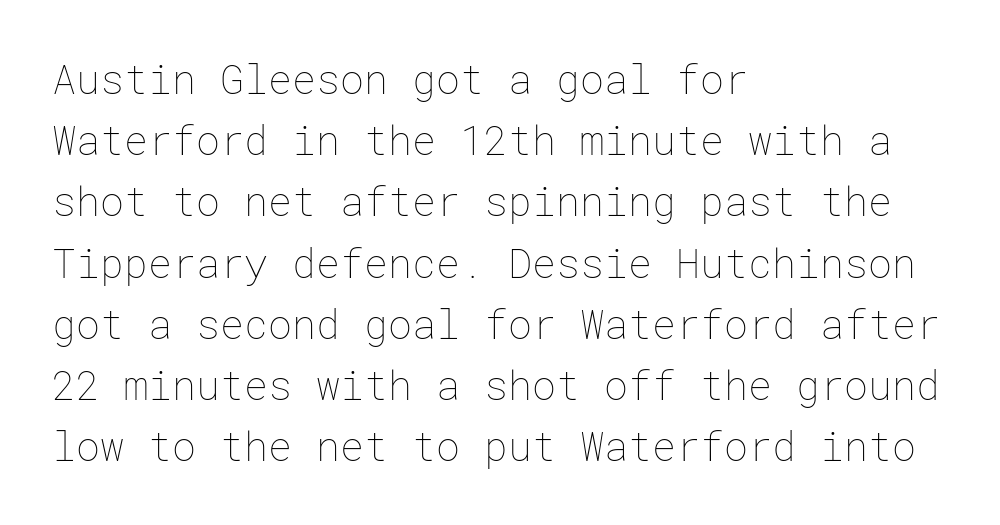
One glance says typical: line gaps are just what's usual. Think standard paragraph weight, or any step lighter than that. Bare-footed words on every line. The horizontal fit of the characters is conventional and even. If you drew a ruler down the left edge, every line would touch it. Vertical strokes here are truly vertical.
